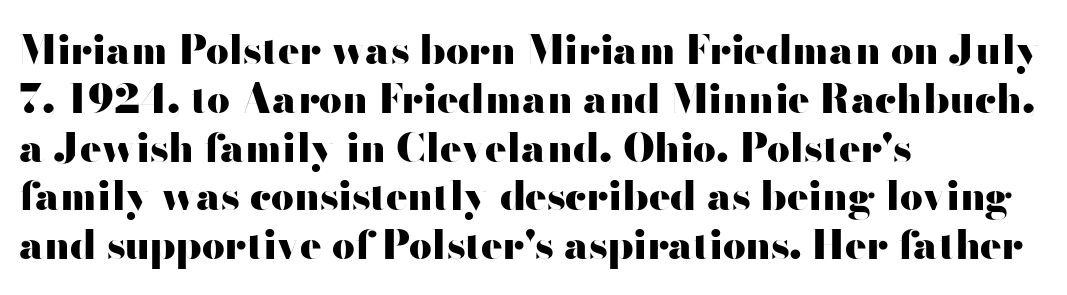
The image shows 40 px heavy, wide type, upright; set left-aligned, line spacing 1.22x, normal letter spacing, not underlined; high stroke contrast and a small x-height.
